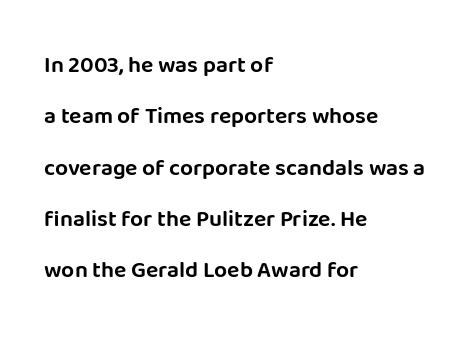
The image shows 23 px text type, upright; set left-aligned, loose line spacing (2.23x), normal letter spacing, not underlined.
